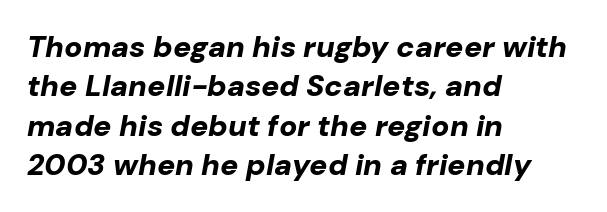
{"italic": "yes", "lean": "right", "slant_degrees": 10, "bold": "yes", "weight": "bold", "width": "normal", "stroke_contrast": "low", "x_height": "medium", "monospaced": "no", "underline": "no", "align": "left", "line_spacing": "normal", "line_spacing_ratio": 1.31, "letter_spacing": "normal", "letter_spacing_em": 0.0, "glyph_px": 30}
